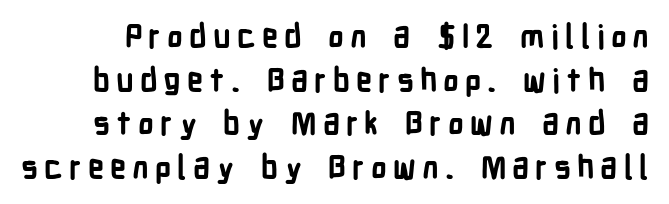
Q: Is the text bold? A: Yes.
Q: Is the text italic (slanted)? A: No, it is upright.
Q: Is the typeface a serif or a sans-serif typeface? A: Sans-serif.
Q: Is the text underlined? A: No.
Q: Is the spacing between lines tight, normal or loose? A: Normal.
Q: Width (condensed, normal, or wide)? A: Condensed.
Q: Stroke contrast? A: Low.
Q: x-height? A: Medium.
Q: Monospaced? A: No.
